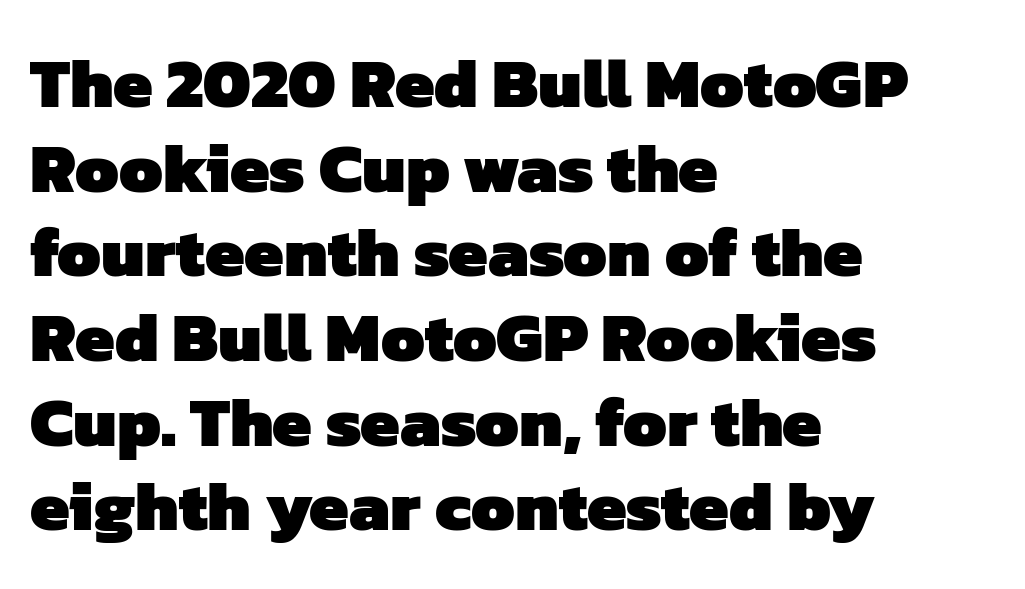
Q: Is the text bold? A: Yes.
Q: Is the typeface a serif or a sans-serif typeface? A: Sans-serif.
Q: Is the text underlined? A: No.
Q: How is the paragraph aligned? A: Left-aligned.
Q: Is the spacing between letters normal or unusually wide? A: Normal.
Q: Width (condensed, normal, or wide)? A: Normal.
Q: Stroke contrast? A: Low.
Q: x-height? A: Medium.
Q: Monospaced? A: No.
